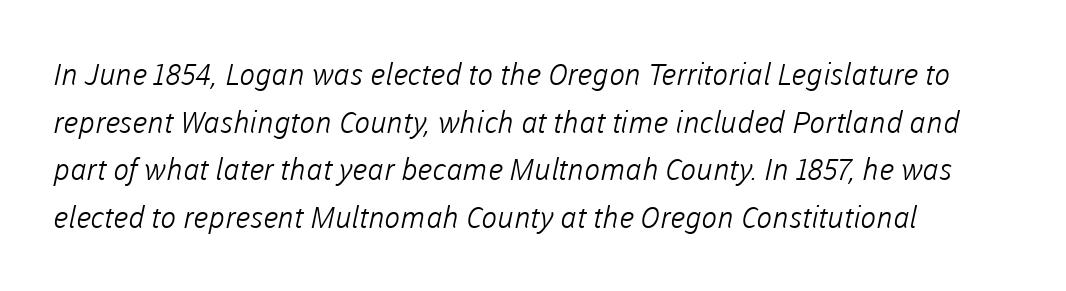
{"serif": "no", "bold": "no", "weight": "light", "width": "normal", "stroke_contrast": "low", "x_height": "medium", "monospaced": "no", "underline": "no", "line_spacing": "normal", "line_spacing_ratio": 1.59, "letter_spacing": "normal", "letter_spacing_em": 0.0, "glyph_px": 30}
